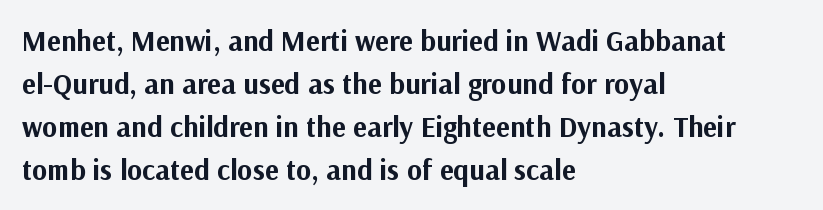
Q: Is the text bold? A: Yes.
Q: Is the text italic (slanted)? A: No, it is upright.
Q: Is the typeface a serif or a sans-serif typeface? A: Sans-serif.
Q: Is the text underlined? A: No.
Q: How is the paragraph aligned? A: Left-aligned.
Q: Is the spacing between letters normal or unusually wide? A: Normal.
Q: Is the spacing between lines tight, normal or loose? A: Normal.
Q: Width (condensed, normal, or wide)? A: Normal.
Q: Stroke contrast? A: Medium.
Q: x-height? A: Medium.
Q: Monospaced? A: No.
